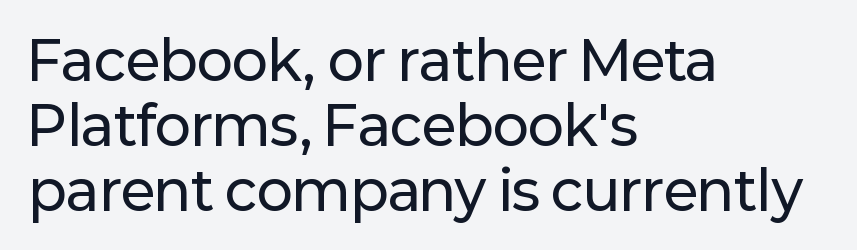
{"serif": "no", "italic": "no", "width": "normal", "stroke_contrast": "low", "x_height": "medium", "monospaced": "no", "underline": "no", "align": "left", "line_spacing_ratio": 1.2, "letter_spacing": "normal", "letter_spacing_em": 0.0, "glyph_px": 54}
